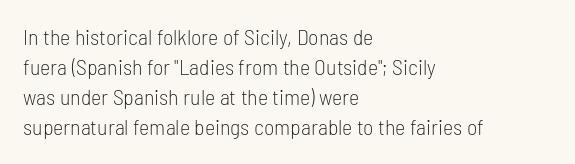
Q: Is the text bold? A: No.
Q: Is the text italic (slanted)? A: No, it is upright.
Q: Is the text underlined? A: No.
Q: How is the paragraph aligned? A: Left-aligned.
Q: Is the spacing between letters normal or unusually wide? A: Normal.
Q: Is the spacing between lines tight, normal or loose? A: Normal.
